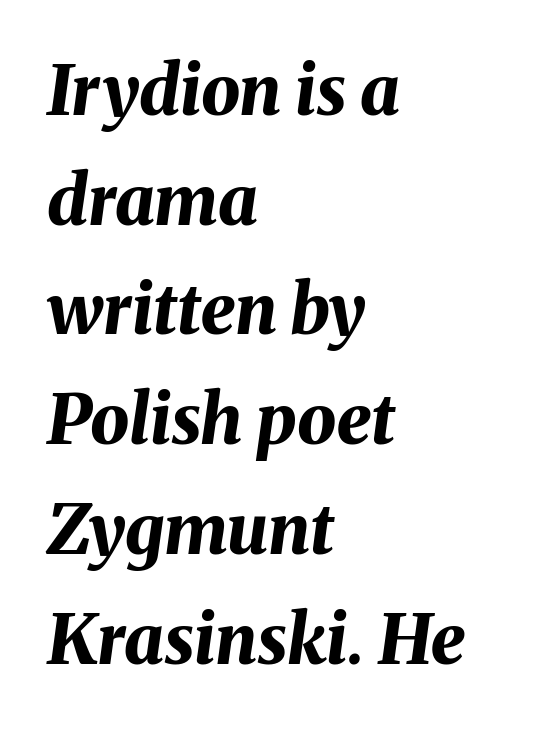
{"italic": "yes", "lean": "right", "slant_degrees": 8, "bold": "yes", "weight": "bold", "width": "normal", "stroke_contrast": "medium", "x_height": "medium", "monospaced": "no", "underline": "no", "align": "left", "line_spacing": "normal", "line_spacing_ratio": 1.59, "letter_spacing": "normal", "letter_spacing_em": 0.0, "glyph_px": 69}
